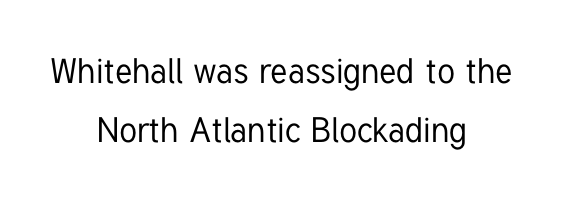
Q: Is the text italic (slanted)? A: No, it is upright.
Q: Is the typeface a serif or a sans-serif typeface? A: Sans-serif.
Q: Is the text underlined? A: No.
Q: How is the paragraph aligned? A: Centered.
Q: Is the spacing between letters normal or unusually wide? A: Normal.
Q: Is the spacing between lines tight, normal or loose? A: Normal.
Q: Width (condensed, normal, or wide)? A: Condensed.
Q: Stroke contrast? A: Low.
Q: x-height? A: Medium.
Q: Monospaced? A: No.
